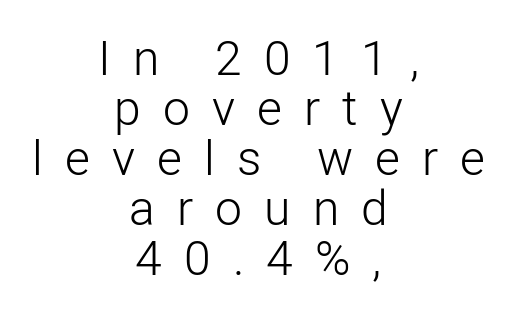
These lines are rendered in a variable-pitch font. Upright lettering throughout. Notice how the passage keeps no hard edge, just a central spine. A quiet, ordinary-to-light weight characterises the typeface. Letters rest on an invisible, unmarked baseline.
